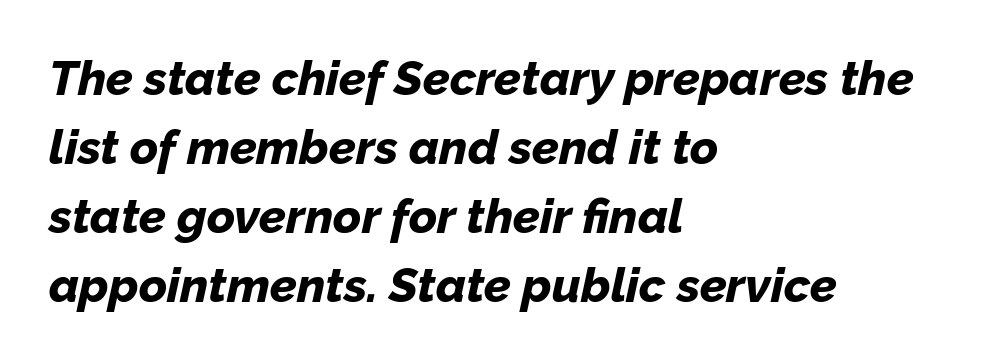
Q: Is the text bold? A: Yes.
Q: Is the text italic (slanted)? A: Yes, it leans right by about 12 degrees.
Q: Is the text underlined? A: No.
Q: How is the paragraph aligned? A: Left-aligned.
Q: Is the spacing between letters normal or unusually wide? A: Normal.
Q: Is the spacing between lines tight, normal or loose? A: Normal.
Q: Width (condensed, normal, or wide)? A: Normal.
Q: Stroke contrast? A: Low.
Q: x-height? A: Medium.
Q: Monospaced? A: No.
